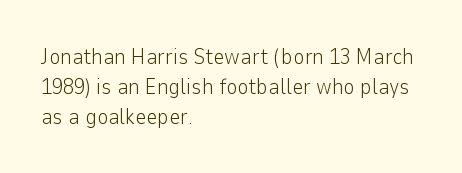
Reading down the column, the eye jumps a familiar distance to each next line. Left-aligned paragraph, ragged on the right. Check under the words: just untouched page. Nope, not italic — everything's standing straight.
